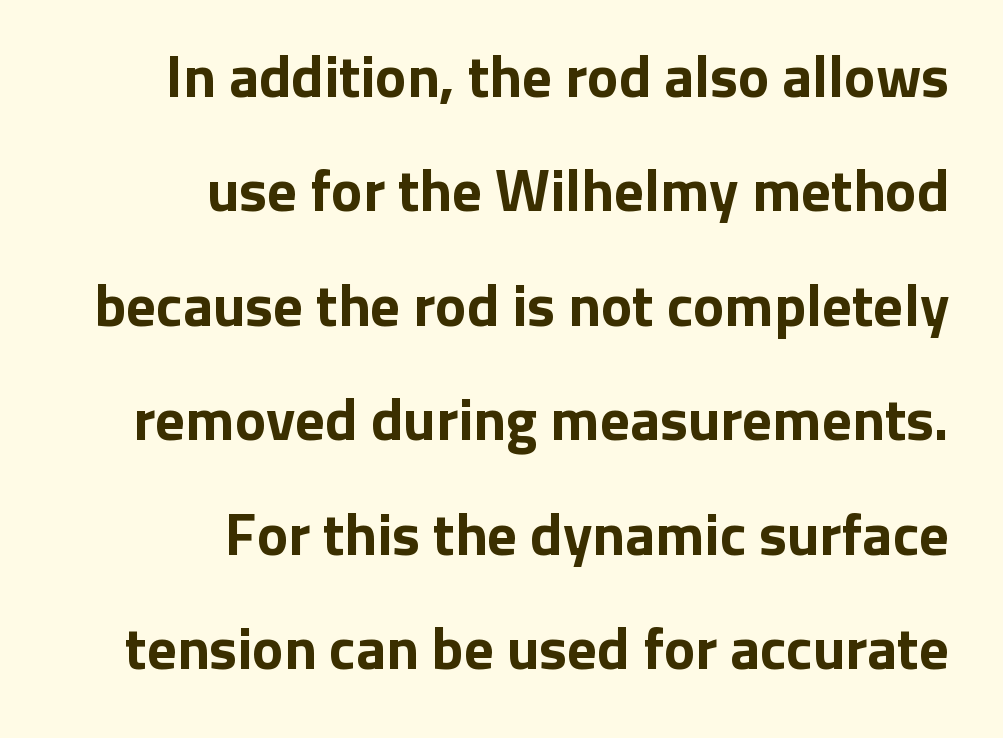
The image shows 59 px bold sans-serif type, upright; set right-aligned, loose line spacing (1.94x), normal letter spacing, not underlined; low stroke contrast and a medium x-height.
